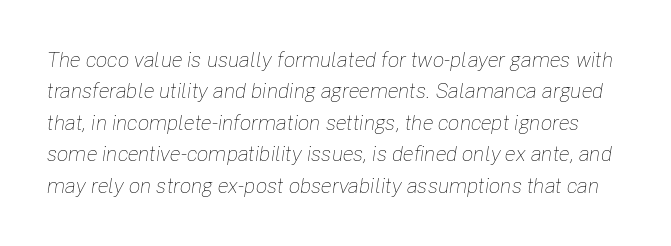
Nobody touched the tracking dial on this one. One glance says typical: line gaps are just what's usual. Type without underlining. The font's italic variant was chosen for this text. The letters look calm and open, with moderate or lighter stems.
